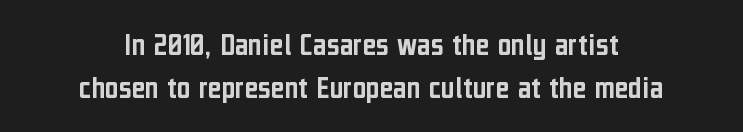
{"serif": "no", "italic": "no", "width": "condensed", "stroke_contrast": "low", "x_height": "medium", "monospaced": "no", "underline": "no", "align": "center", "line_spacing": "normal", "line_spacing_ratio": 1.31, "letter_spacing": "normal", "letter_spacing_em": 0.0, "glyph_px": 33}
